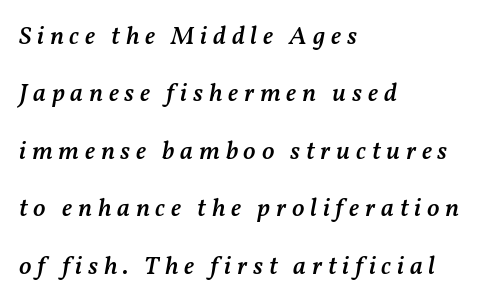
Glyph-to-glyph distance is far greater than everyday printed text. Stems and bowls a touch heavier than normal — semibold. This rendering uses left alignment, leaving the right contour irregular. Interline gaps are noticeably wide in this sample. It's the slanting kind of type.
